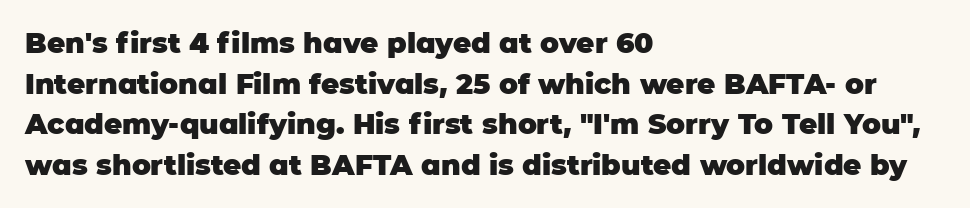
{"serif": "no", "italic": "no", "bold": "yes", "weight": "heavy", "width": "normal", "stroke_contrast": "low", "x_height": "large", "monospaced": "no", "underline": "no", "align": "left", "line_spacing": "normal", "line_spacing_ratio": 1.45, "letter_spacing": "normal", "letter_spacing_em": 0.0, "glyph_px": 28}
